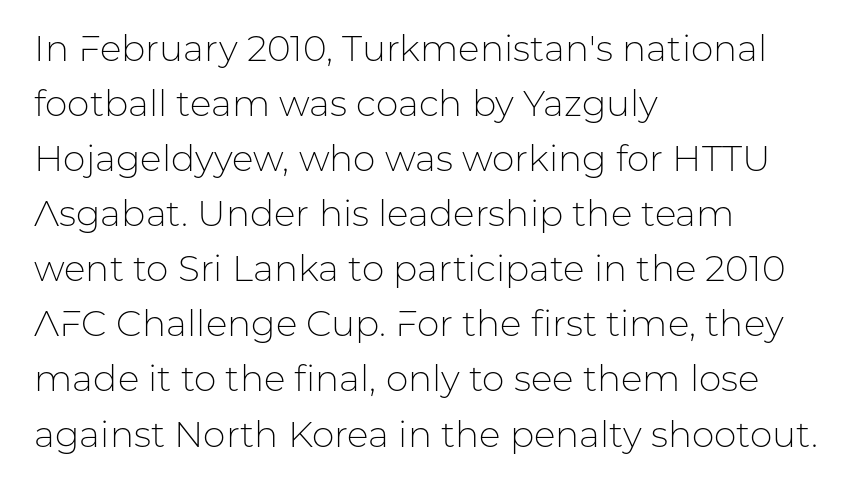
Notice how the stems are strictly vertical — no italics here. One glance says typical: line gaps are just what's usual. Every row of glyphs begins at an identical x-position on the left. To sum up the face: it is a sans, with no serifs. The face used here is proportionally spaced, like ordinary book or web type. No word sits above an underline.
